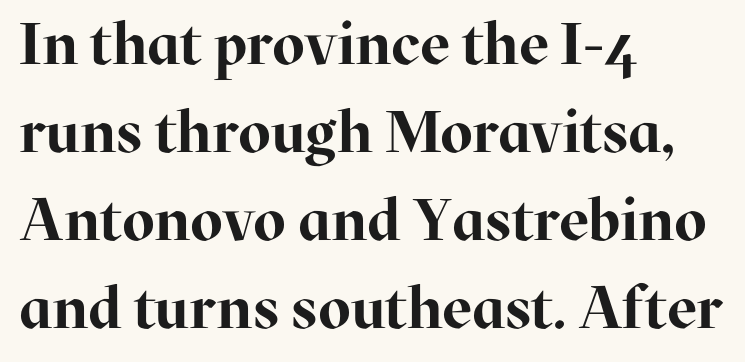
The image shows 59 px bold serif type, upright; set left-aligned, normal line spacing (1.49x), normal letter spacing, not underlined; high stroke contrast and a medium x-height.
